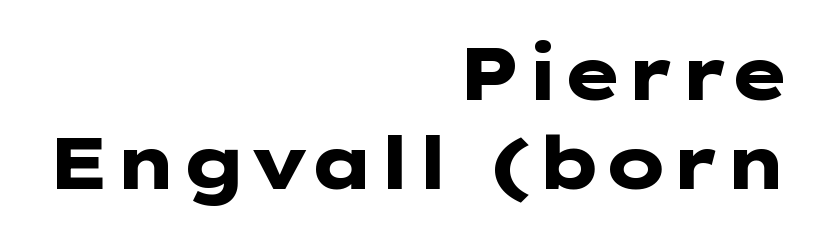
Q: Is the text bold? A: Yes.
Q: Is the text italic (slanted)? A: No, it is upright.
Q: Is the typeface a serif or a sans-serif typeface? A: Sans-serif.
Q: Is the text underlined? A: No.
Q: How is the paragraph aligned? A: Right-aligned.
Q: Is the spacing between letters normal or unusually wide? A: Normal.
Q: Width (condensed, normal, or wide)? A: Wide.
Q: Stroke contrast? A: Low.
Q: x-height? A: Medium.
